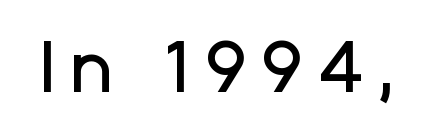
The image shows 74 px sans-serif type, upright; set not underlined; low stroke contrast and a medium x-height.
